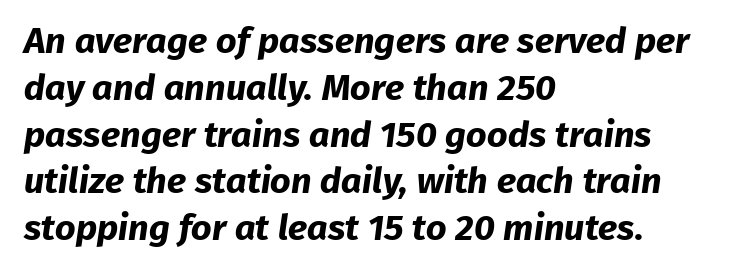
The image shows 36 px bold sans-serif type; set left-aligned, normal line spacing (1.3x), normal letter spacing, not underlined; low stroke contrast and a medium x-height.
